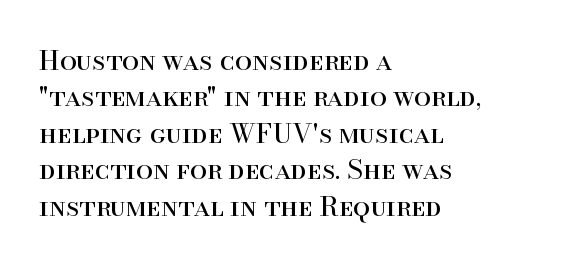
Q: Is the text bold? A: No.
Q: Is the text italic (slanted)? A: No, it is upright.
Q: Is the text underlined? A: No.
Q: How is the paragraph aligned? A: Left-aligned.
Q: Is the spacing between letters normal or unusually wide? A: Normal.
Q: Is the spacing between lines tight, normal or loose? A: Normal.
